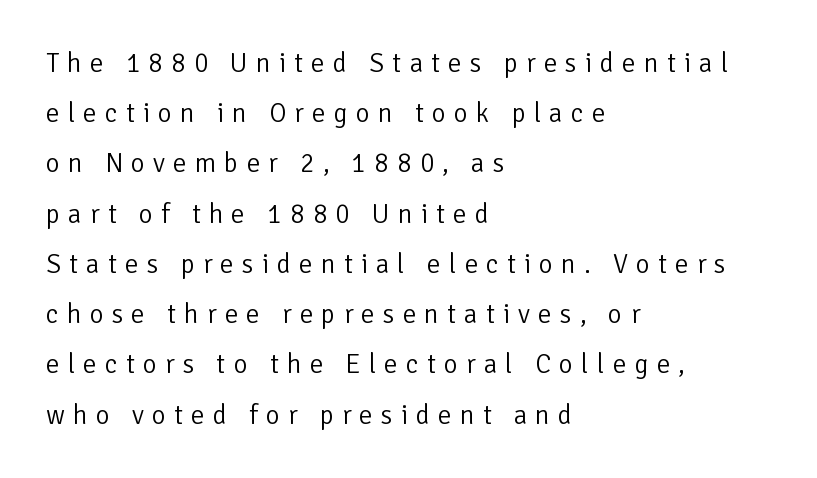
{"italic": "no", "bold": "no", "underline": "no", "align": "left", "line_spacing_ratio": 1.86, "letter_spacing": "wide", "letter_spacing_em": 0.3, "glyph_px": 27}
